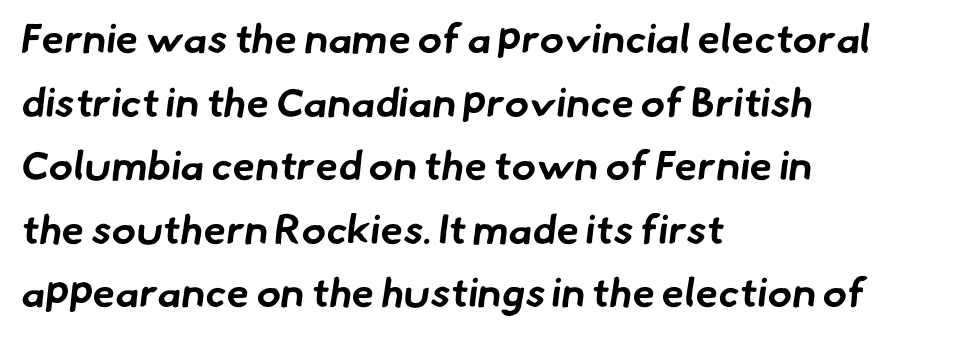
Q: Is the text bold? A: Yes.
Q: Is the typeface a serif or a sans-serif typeface? A: Sans-serif.
Q: Is the text underlined? A: No.
Q: How is the paragraph aligned? A: Left-aligned.
Q: Is the spacing between letters normal or unusually wide? A: Normal.
Q: Is the spacing between lines tight, normal or loose? A: Normal.
Q: Width (condensed, normal, or wide)? A: Normal.
Q: Stroke contrast? A: Low.
Q: x-height? A: Small.
Q: Monospaced? A: No.
